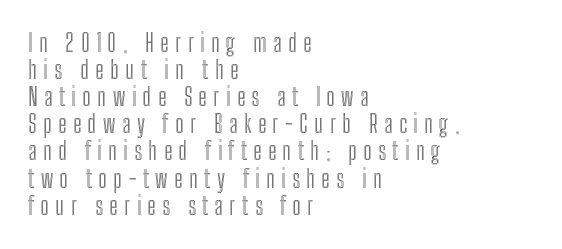
Q: Is the text italic (slanted)? A: No, it is upright.
Q: Is the text underlined? A: No.
Q: How is the paragraph aligned? A: Left-aligned.
Q: Is the spacing between letters normal or unusually wide? A: Unusually wide.
Q: Is the spacing between lines tight, normal or loose? A: Tight.
